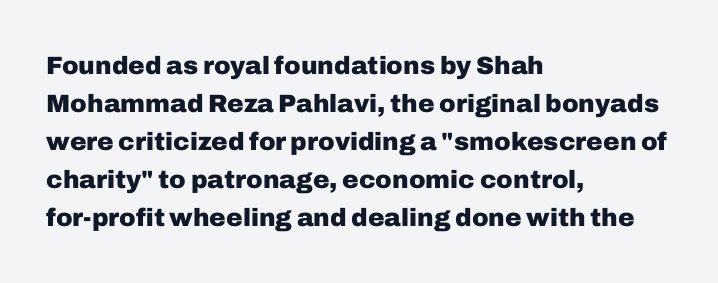
The image shows 25 px bold type, upright; set left-aligned, normal line spacing (1.52x), normal letter spacing, not underlined.
